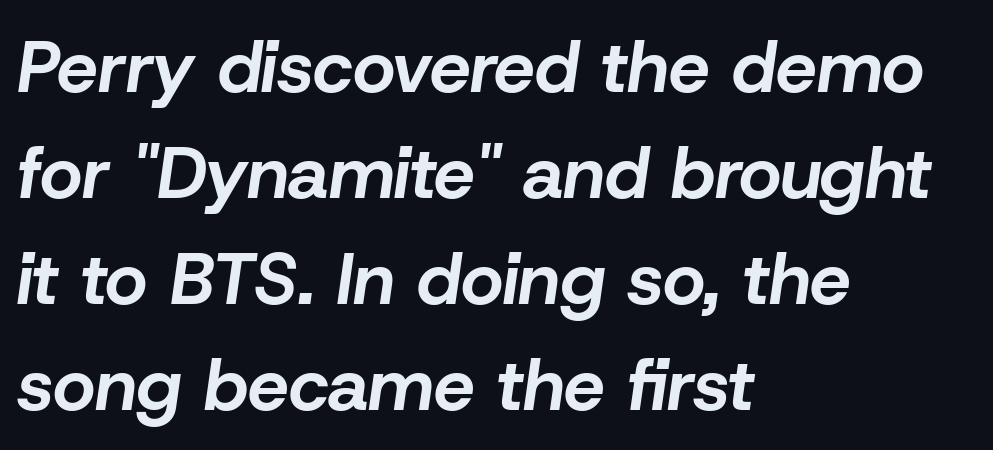
Q: Is the text bold? A: Yes.
Q: Is the text italic (slanted)? A: Yes, it leans right by about 8 degrees.
Q: Is the text underlined? A: No.
Q: How is the paragraph aligned? A: Left-aligned.
Q: Is the spacing between letters normal or unusually wide? A: Normal.
Q: Is the spacing between lines tight, normal or loose? A: Normal.
Q: Width (condensed, normal, or wide)? A: Normal.
Q: Stroke contrast? A: Low.
Q: x-height? A: Medium.
Q: Monospaced? A: No.
